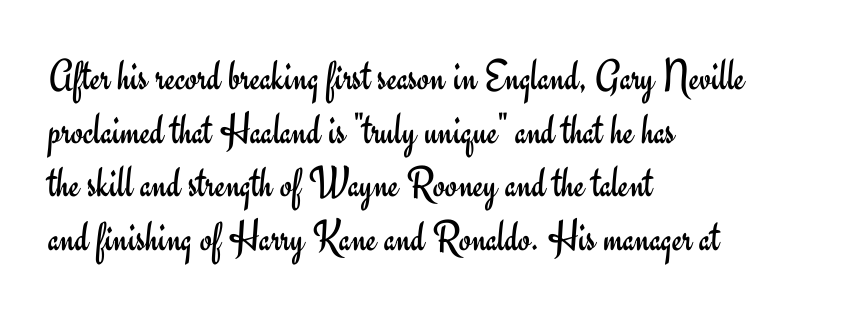
Q: Is the text bold? A: No.
Q: Is the text italic (slanted)? A: Yes.
Q: Is the typeface a serif or a sans-serif typeface? A: Sans-serif.
Q: Is the text underlined? A: No.
Q: How is the paragraph aligned? A: Left-aligned.
Q: Is the spacing between letters normal or unusually wide? A: Normal.
Q: Width (condensed, normal, or wide)? A: Normal.
Q: Stroke contrast? A: Low.
Q: x-height? A: Small.
Q: Monospaced? A: No.
